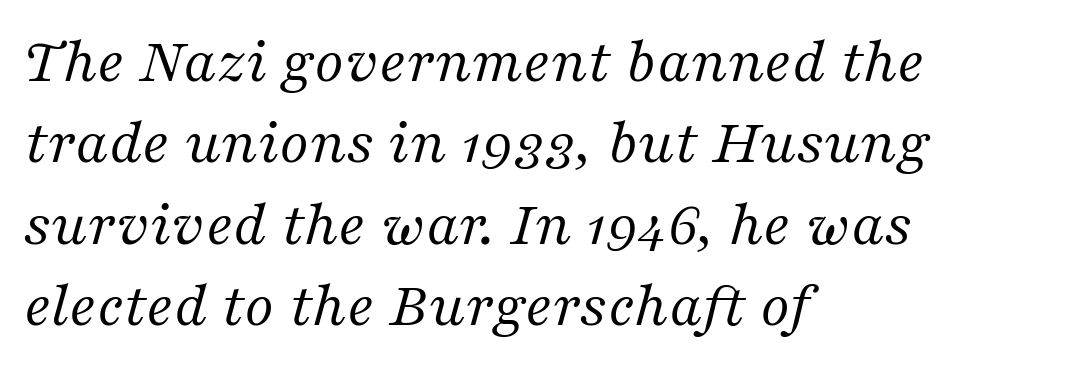
The image shows 64 px regular-weight serif type, italic (leaning right); set left-aligned, normal line spacing (1.27x), normal letter spacing, not underlined; medium stroke contrast and a medium x-height.
